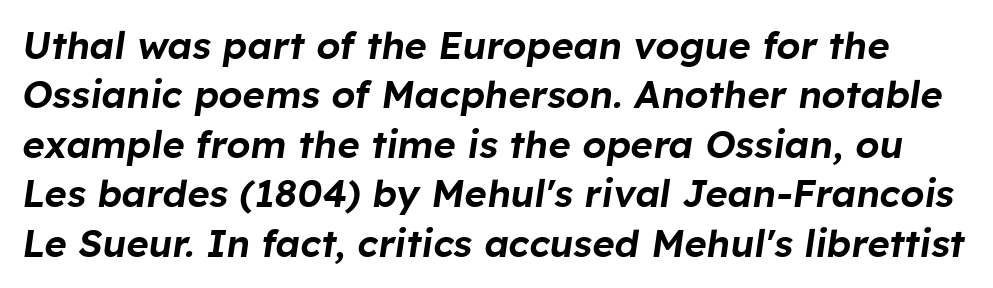
{"italic": "yes", "lean": "right", "slant_degrees": 8, "width": "normal", "stroke_contrast": "low", "x_height": "medium", "monospaced": "no", "underline": "no", "line_spacing": "normal", "line_spacing_ratio": 1.3, "letter_spacing": "normal", "letter_spacing_em": 0.0, "glyph_px": 38}
